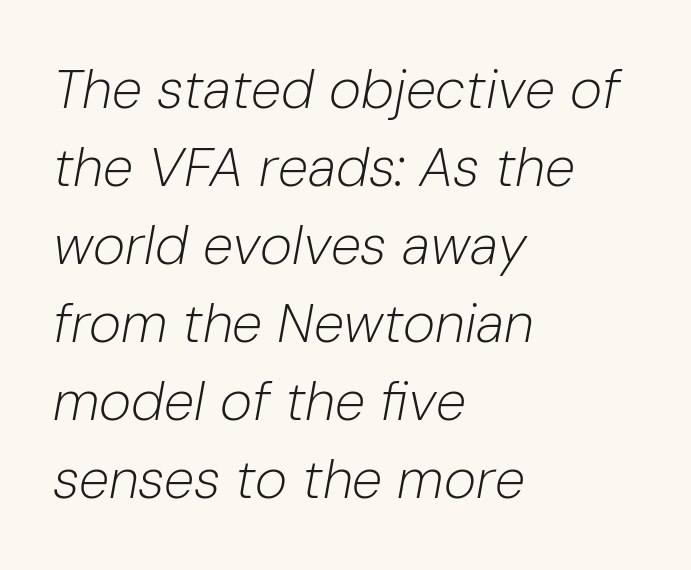
Q: Is the text bold? A: No.
Q: Is the text italic (slanted)? A: Yes, it leans right by about 10 degrees.
Q: Is the text underlined? A: No.
Q: How is the paragraph aligned? A: Left-aligned.
Q: Is the spacing between letters normal or unusually wide? A: Normal.
Q: Is the spacing between lines tight, normal or loose? A: Normal.
Q: Width (condensed, normal, or wide)? A: Normal.
Q: Stroke contrast? A: Low.
Q: x-height? A: Medium.
Q: Monospaced? A: No.
